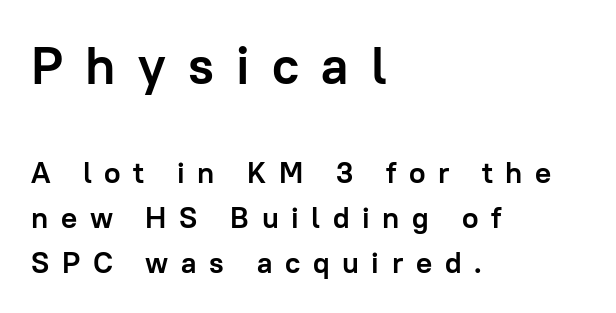
Q: Is the text bold? A: Yes.
Q: Is the text italic (slanted)? A: No, it is upright.
Q: Is the typeface a serif or a sans-serif typeface? A: Sans-serif.
Q: Is the text underlined? A: No.
Q: How is the paragraph aligned? A: Left-aligned.
Q: Is the spacing between letters normal or unusually wide? A: Unusually wide.
Q: Is the spacing between lines tight, normal or loose? A: Normal.
Q: Which block of text is set in a larger size, the first (top) or the second (bottom)? A: The first (top) one.
Q: Width (condensed, normal, or wide)? A: Normal.
Q: Stroke contrast? A: Low.
Q: x-height? A: Medium.
Q: Monospaced? A: No.
